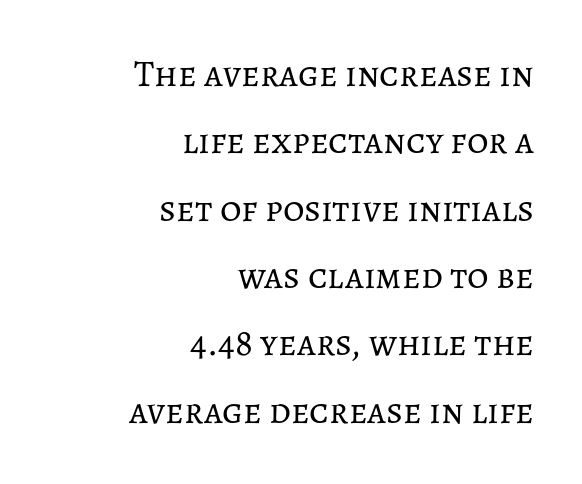
{"italic": "no", "bold": "no", "weight": "regular", "width": "normal", "stroke_contrast": "low", "x_height": "medium", "monospaced": "no", "underline": "no", "align": "right", "line_spacing_ratio": 1.82, "letter_spacing": "normal", "letter_spacing_em": 0.0, "glyph_px": 37}
